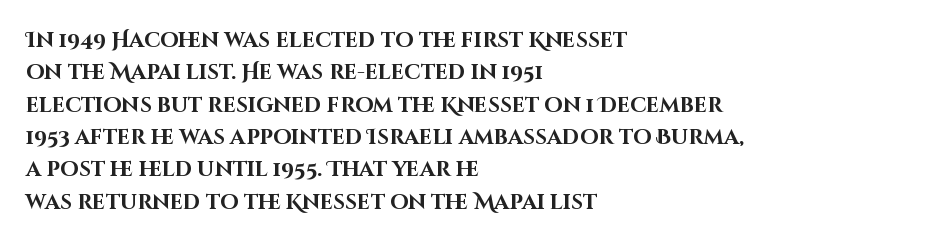
The image shows 21 px bold type, upright; set left-aligned, normal line spacing (1.54x), normal letter spacing, not underlined.
